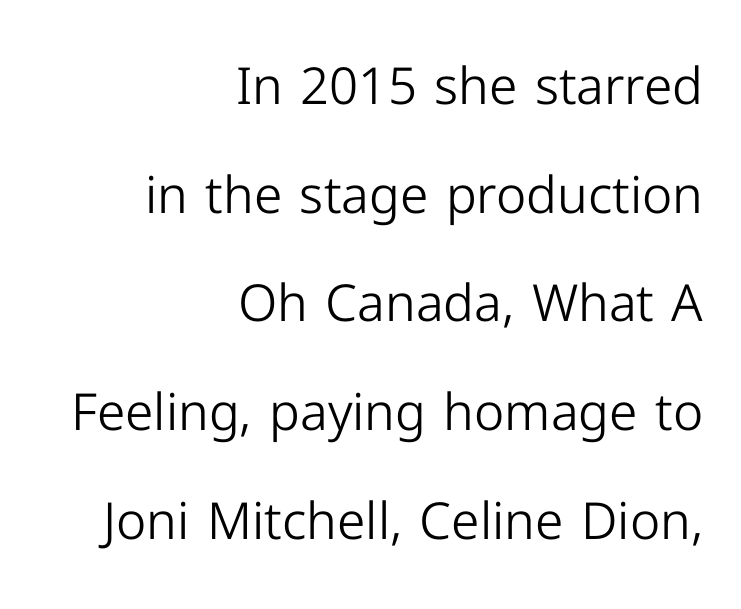
Q: Is the text bold? A: No.
Q: Is the text italic (slanted)? A: No, it is upright.
Q: Is the typeface a serif or a sans-serif typeface? A: Sans-serif.
Q: Is the text underlined? A: No.
Q: How is the paragraph aligned? A: Right-aligned.
Q: Is the spacing between letters normal or unusually wide? A: Normal.
Q: Is the spacing between lines tight, normal or loose? A: Loose.
Q: Width (condensed, normal, or wide)? A: Normal.
Q: Stroke contrast? A: Low.
Q: x-height? A: Medium.
Q: Monospaced? A: No.
